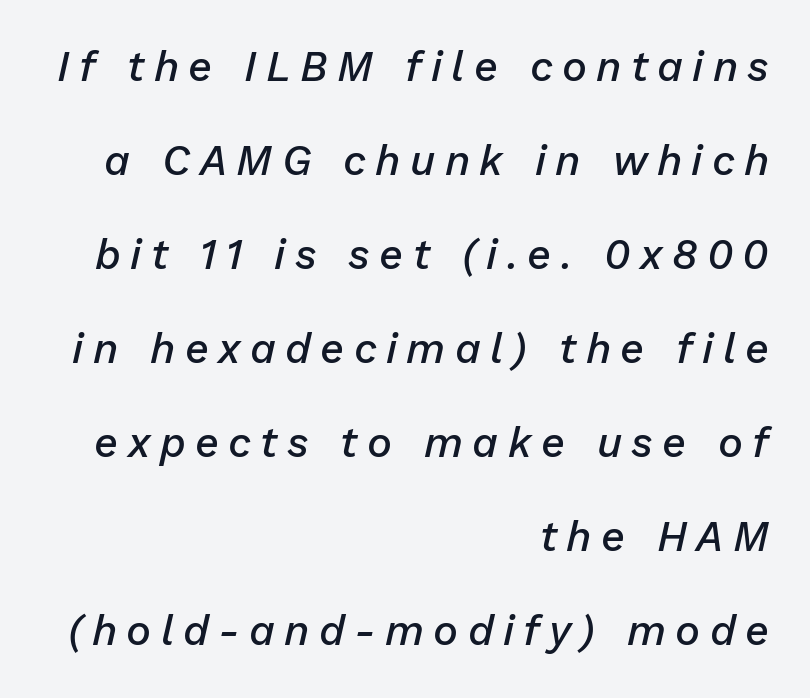
The image shows 42 px semibold type, italic (leaning right); set right-aligned, loose line spacing (2.24x), unusually wide letter spacing (+0.22 em), not underlined; low stroke contrast and a medium x-height.
